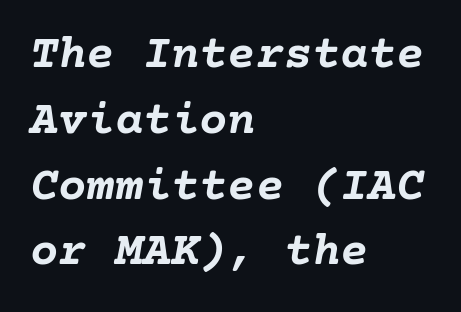
The glyphs look as if they've been sheared to an angle. Descenders are the only things crossing below the line. Vertical spacing — default. Observe the ordinary spacing: letters are neighbours, not strangers. A dark, heavy texture on the line: the type is bold.
